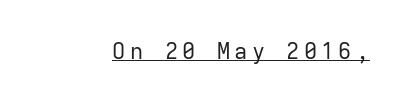
{"italic": "no", "bold": "no", "underline": "yes", "glyph_px": 22}
